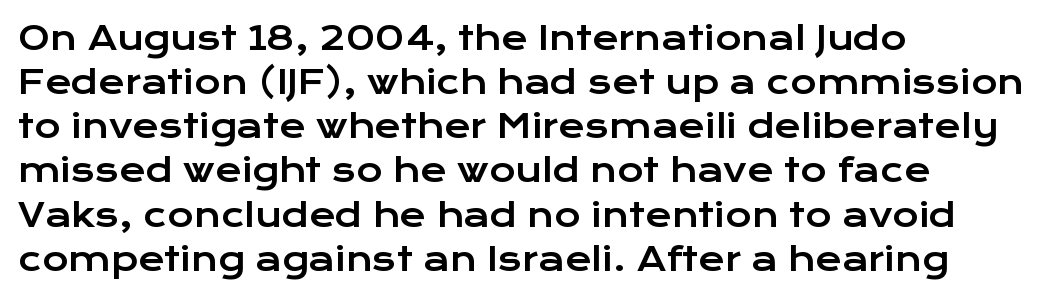
{"serif": "no", "italic": "no", "width": "wide", "stroke_contrast": "low", "x_height": "medium", "monospaced": "no", "underline": "no", "align": "left", "line_spacing": "normal", "line_spacing_ratio": 1.38, "letter_spacing": "normal", "letter_spacing_em": 0.0, "glyph_px": 32}
